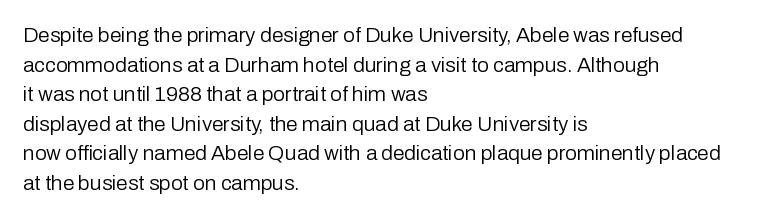
Quick note: underline off. Do the letters lean? They stand straight. The text block is weighted toward the left margin, trailing off unevenly rightward. This rendering leaves character spacing at its baseline value. Vertical spacing — default.
